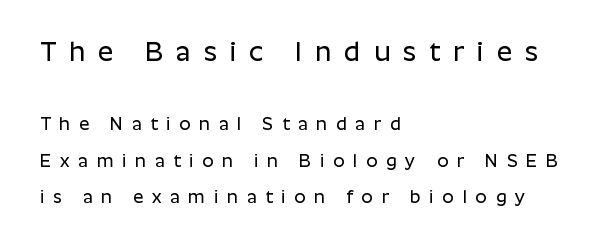
Q: Is the text italic (slanted)? A: No, it is upright.
Q: Is the text underlined? A: No.
Q: How is the paragraph aligned? A: Left-aligned.
Q: Is the spacing between letters normal or unusually wide? A: Unusually wide.
Q: Is the spacing between lines tight, normal or loose? A: Loose.
Q: Which block of text is set in a larger size, the first (top) or the second (bottom)? A: The first (top) one.
